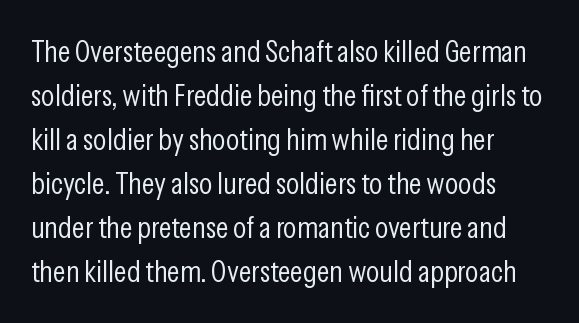
{"serif": "no", "italic": "no", "bold": "no", "weight": "light", "width": "condensed", "stroke_contrast": "low", "x_height": "medium", "monospaced": "no", "underline": "no", "align": "left", "line_spacing": "normal", "line_spacing_ratio": 1.42, "letter_spacing": "normal", "letter_spacing_em": 0.0, "glyph_px": 31}
